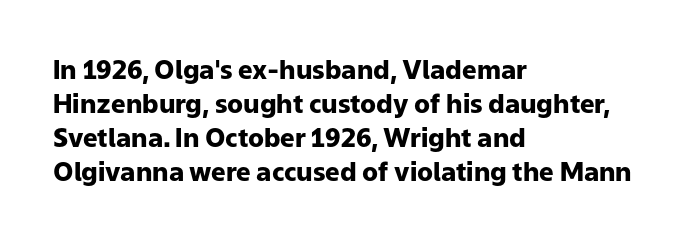
{"italic": "no", "bold": "yes", "underline": "no", "align": "left", "line_spacing": "normal", "line_spacing_ratio": 1.31, "letter_spacing": "normal", "letter_spacing_em": 0.0, "glyph_px": 26}
